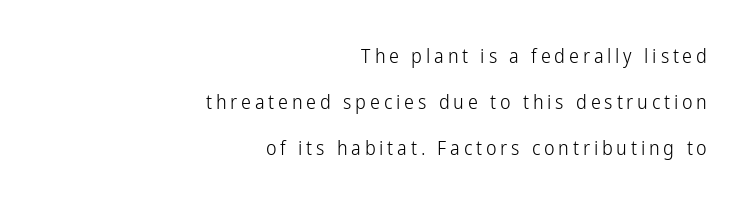
{"italic": "no", "bold": "no", "underline": "no", "align": "right", "line_spacing": "loose", "line_spacing_ratio": 2.29, "glyph_px": 20}
